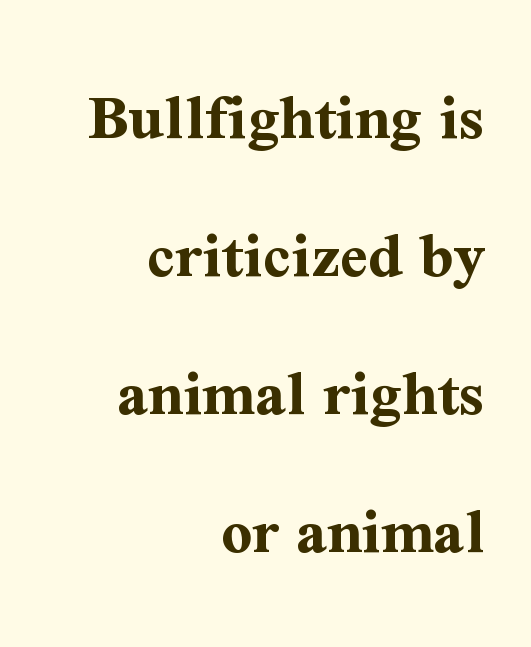
The image shows 68 px bold serif type, upright; set right-aligned, loose line spacing (2.03x), normal letter spacing, not underlined; medium stroke contrast and a medium x-height.
